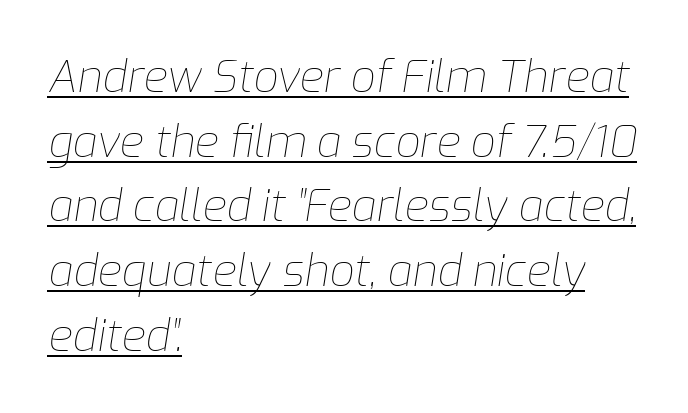
The image shows 44 px thin type, italic (leaning right); set left-aligned, normal line spacing (1.47x), normal letter spacing, underlined; low stroke contrast and a medium x-height.
